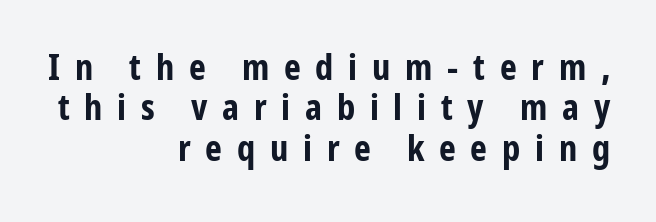
The image shows 36 px bold, condensed sans-serif type, upright; set right-aligned, tight line spacing (1.12x), unusually wide letter spacing (+0.41 em), not underlined; low stroke contrast and a medium x-height.
